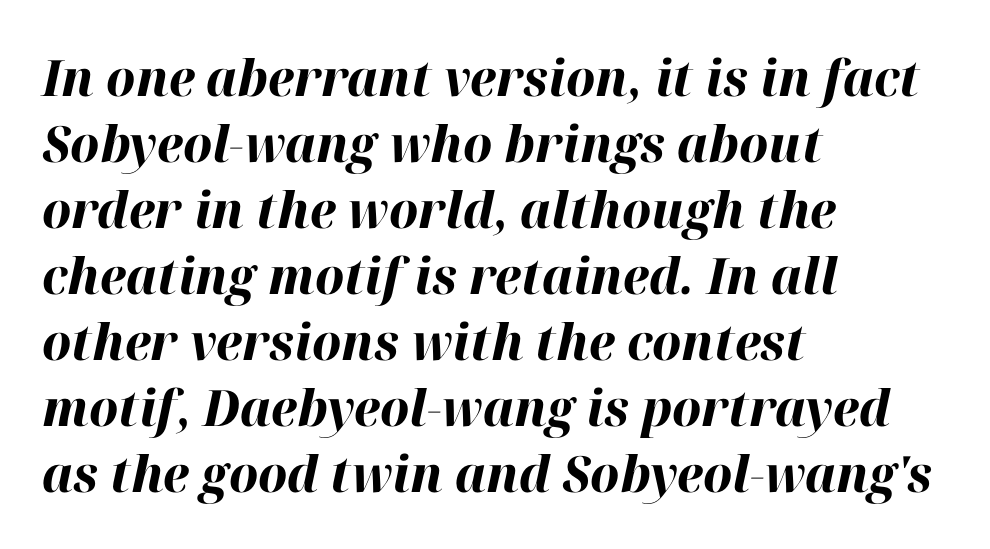
Here the designer chose a conventional face with non-uniform glyph widths. There is no visible air inserted between adjacent glyphs. Any mark beneath the type? The region is blank. If you drew a ruler down the left edge, every line would touch it. Is the type bold? Yes — the strokes are clearly thick and heavy.
